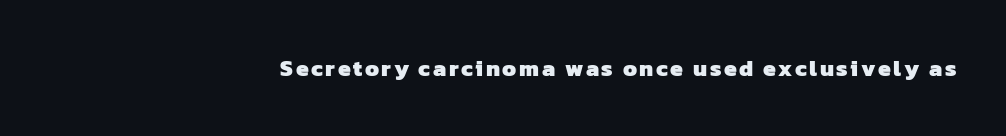
{"bold": "yes", "underline": "no", "align": "right", "glyph_px": 23}
